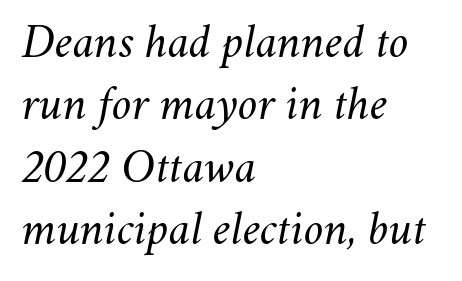
The image shows 48 px regular-weight type, italic (leaning right); set left-aligned, normal line spacing (1.3x), normal letter spacing, not underlined; medium stroke contrast and a small x-height.
